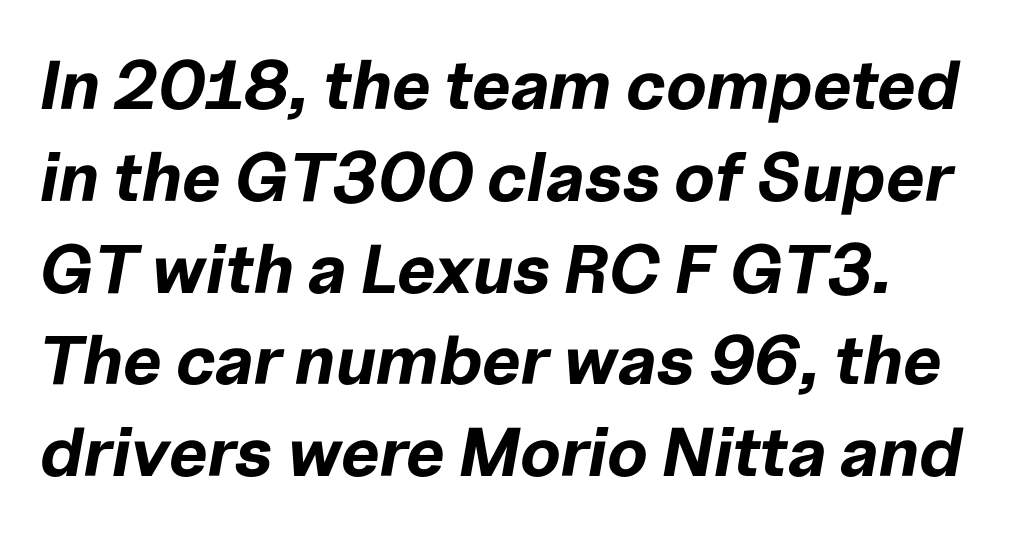
The typography opts for an oblique posture over an upright one. The gap between lines stays unmarked. The rendering uses natural spacing where letterforms have individual widths. Tracking value appears to be zero — textbook default spacing. Does the weight exceed regular? Yes, all the way to bold. How would I describe the line gaps? Plain and ordinary.
